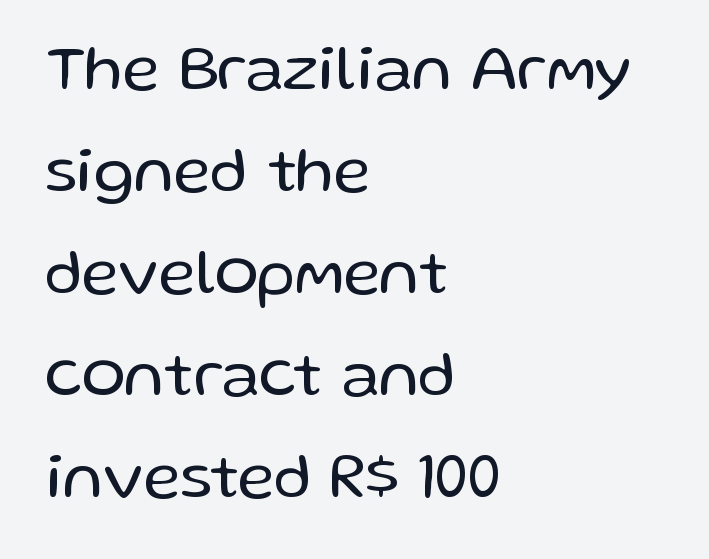
{"serif": "no", "italic": "no", "bold": "no", "weight": "regular", "width": "normal", "stroke_contrast": "low", "x_height": "medium", "monospaced": "no", "underline": "no", "align": "left", "line_spacing": "normal", "line_spacing_ratio": 1.57, "letter_spacing": "normal", "letter_spacing_em": 0.0, "glyph_px": 65}
